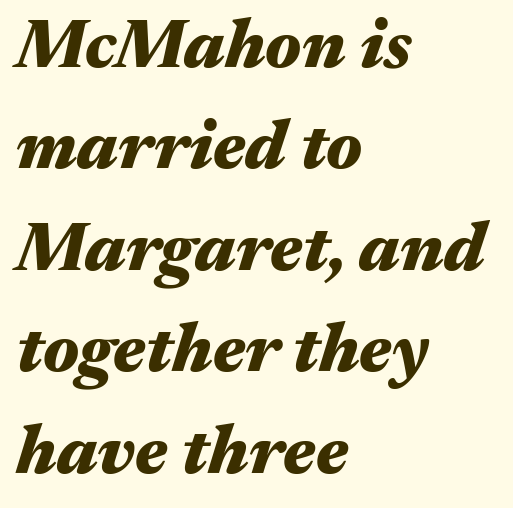
{"italic": "yes", "lean": "right", "slant_degrees": 17, "bold": "yes", "weight": "heavy", "width": "wide", "stroke_contrast": "medium", "x_height": "medium", "monospaced": "no", "underline": "no", "align": "left", "line_spacing": "normal", "line_spacing_ratio": 1.47, "letter_spacing": "normal", "letter_spacing_em": 0.0, "glyph_px": 69}
